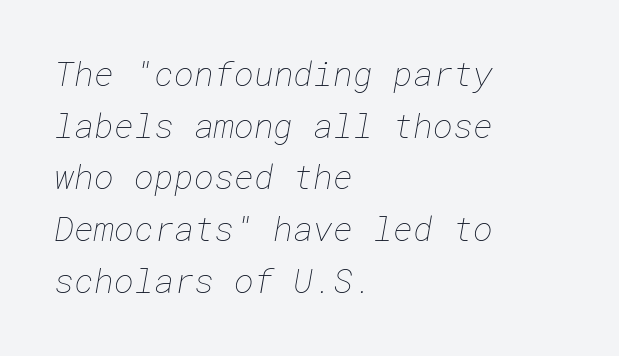
{"bold": "no", "weight": "thin", "width": "normal", "stroke_contrast": "low", "x_height": "medium", "underline": "no", "align": "left", "line_spacing": "normal", "line_spacing_ratio": 1.52, "letter_spacing": "normal", "letter_spacing_em": 0.0, "glyph_px": 34}
